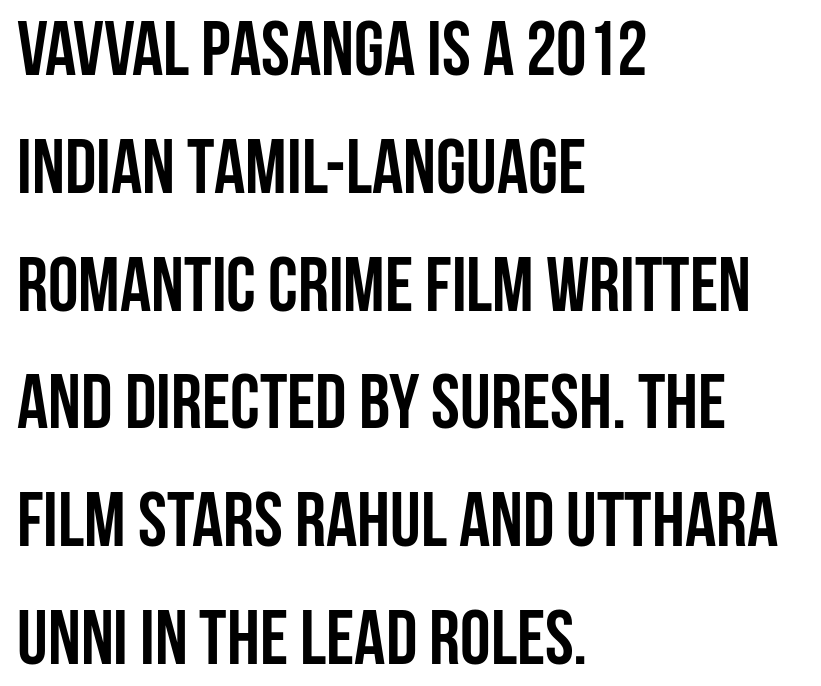
The image shows 77 px semibold, condensed sans-serif type, upright; set left-aligned, normal line spacing (1.53x), normal letter spacing, not underlined; low stroke contrast and a large x-height.
